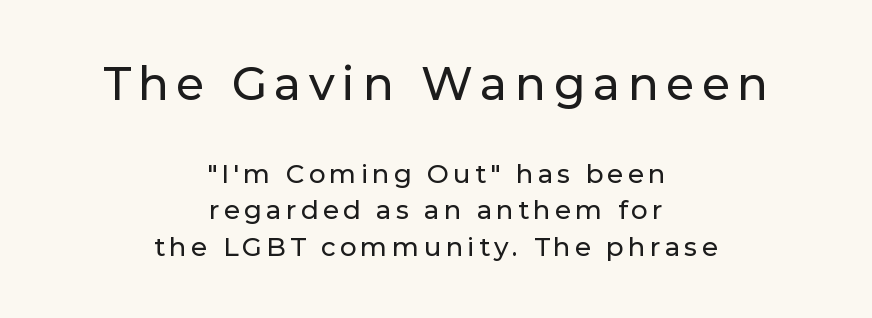
Q: Is the text italic (slanted)? A: No, it is upright.
Q: Is the typeface a serif or a sans-serif typeface? A: Sans-serif.
Q: Is the text underlined? A: No.
Q: How is the paragraph aligned? A: Centered.
Q: Is the spacing between lines tight, normal or loose? A: Normal.
Q: Which block of text is set in a larger size, the first (top) or the second (bottom)? A: The first (top) one.
Q: Width (condensed, normal, or wide)? A: Normal.
Q: Stroke contrast? A: Low.
Q: x-height? A: Medium.
Q: Monospaced? A: No.
